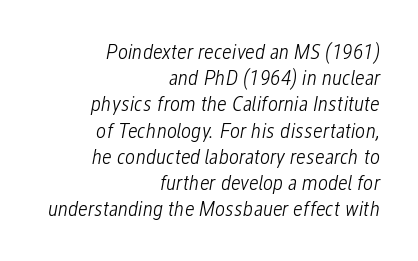
This is not heavy type; no bold has been used. Standard letterfit; no display-style spreading of the glyphs. The text carries the slant typical of an italic or oblique font. A clean baseline with only descenders dipping below it. The setting favours the right margin, as signatures and pull-quotes sometimes do.
